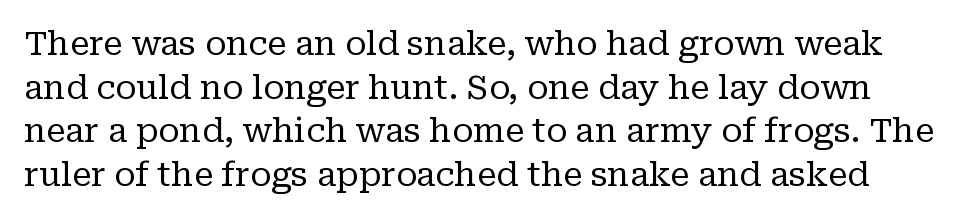
Q: Is the text bold? A: No.
Q: Is the text italic (slanted)? A: No, it is upright.
Q: Is the typeface a serif or a sans-serif typeface? A: Serif.
Q: Is the text underlined? A: No.
Q: Is the spacing between letters normal or unusually wide? A: Normal.
Q: Is the spacing between lines tight, normal or loose? A: Normal.
Q: Width (condensed, normal, or wide)? A: Normal.
Q: Stroke contrast? A: Low.
Q: x-height? A: Medium.
Q: Monospaced? A: No.
